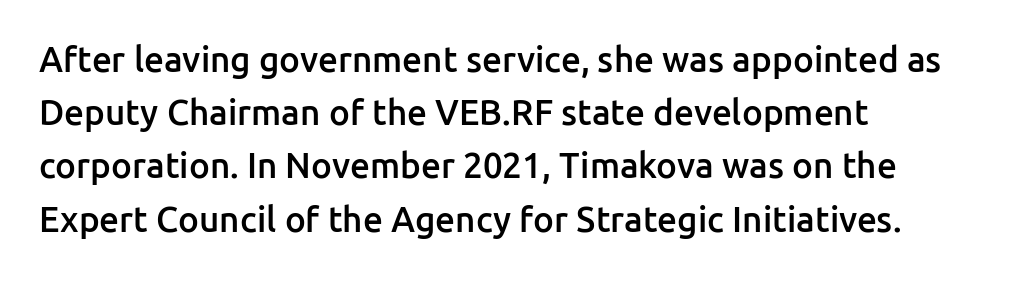
{"serif": "no", "italic": "no", "bold": "semi", "weight": "semibold", "width": "normal", "stroke_contrast": "low", "x_height": "medium", "monospaced": "no", "underline": "no", "align": "left", "line_spacing": "normal", "line_spacing_ratio": 1.52, "letter_spacing": "normal", "letter_spacing_em": 0.0, "glyph_px": 35}
